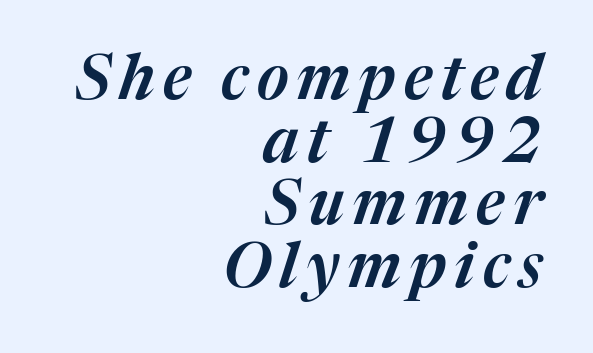
The image shows 62 px text type, italic (leaning right); set right-aligned, tight line spacing (1.01x), not underlined; medium stroke contrast and a medium x-height.
